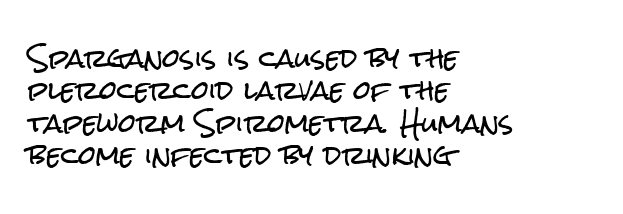
Q: Is the text italic (slanted)? A: No, it is upright.
Q: Is the text underlined? A: No.
Q: How is the paragraph aligned? A: Left-aligned.
Q: Is the spacing between letters normal or unusually wide? A: Normal.
Q: Is the spacing between lines tight, normal or loose? A: Normal.
